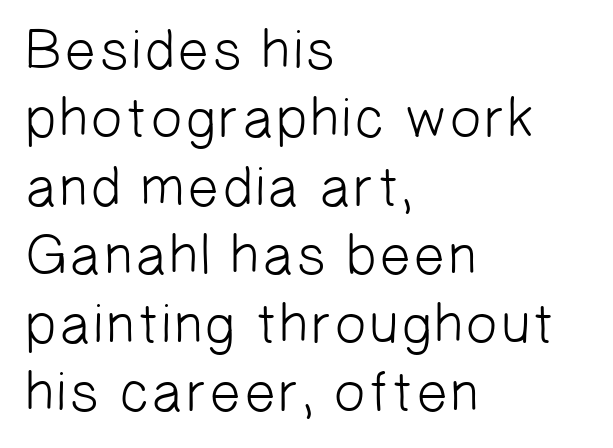
The image shows 57 px light sans-serif type; set left-aligned, line spacing 1.2x, normal letter spacing, not underlined; low stroke contrast and a medium x-height.
